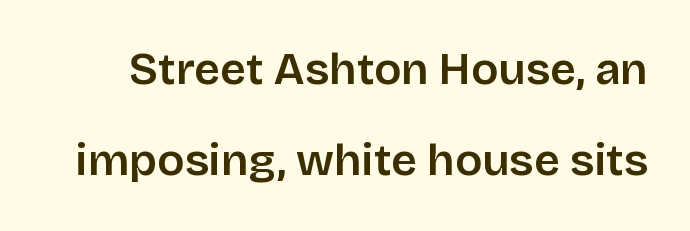
Q: Is the text italic (slanted)? A: No, it is upright.
Q: Is the typeface a serif or a sans-serif typeface? A: Sans-serif.
Q: Is the text underlined? A: No.
Q: Is the spacing between letters normal or unusually wide? A: Normal.
Q: Is the spacing between lines tight, normal or loose? A: Loose.
Q: Width (condensed, normal, or wide)? A: Normal.
Q: Stroke contrast? A: Low.
Q: x-height? A: Large.
Q: Monospaced? A: No.
